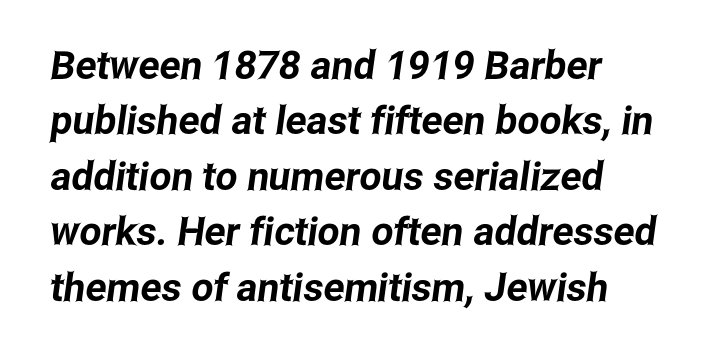
{"serif": "no", "width": "condensed", "stroke_contrast": "low", "x_height": "medium", "monospaced": "no", "underline": "no", "align": "left", "line_spacing": "normal", "line_spacing_ratio": 1.42, "letter_spacing": "normal", "letter_spacing_em": 0.0, "glyph_px": 39}
